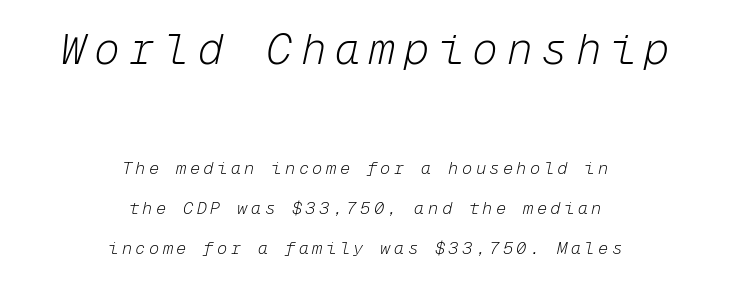
{"italic": "yes", "lean": "right", "slant_degrees": 12, "bold": "no", "weight": "light", "width": "normal", "stroke_contrast": "low", "x_height": "medium", "monospaced": "yes", "underline": "no", "align": "center", "line_spacing": "loose", "line_spacing_ratio": 2.36, "letter_spacing": "wide", "letter_spacing_em": 0.2, "larger_block": "first", "size_ratio": 2.53, "glyph_px": 43}
